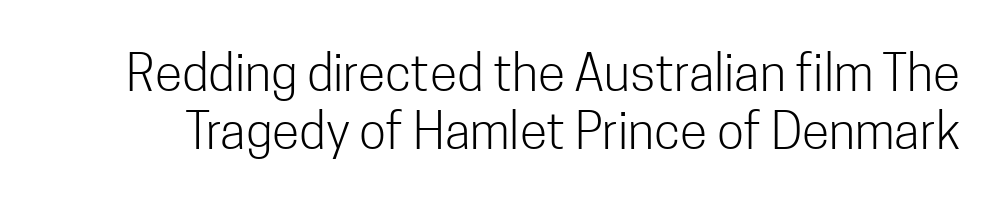
Lines of text with bare space underneath. The font's upright variant was chosen for this text. Are there feet on the stems? There aren't — it's a sans. The face used here is rendered with its standard letterfit. A typesetter would call this proportional, since set widths differ per character.
